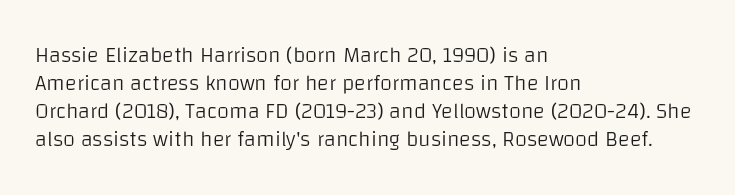
{"italic": "no", "bold": "no", "underline": "no", "align": "left", "line_spacing": "normal", "line_spacing_ratio": 1.27, "letter_spacing": "normal", "letter_spacing_em": 0.0, "glyph_px": 22}
